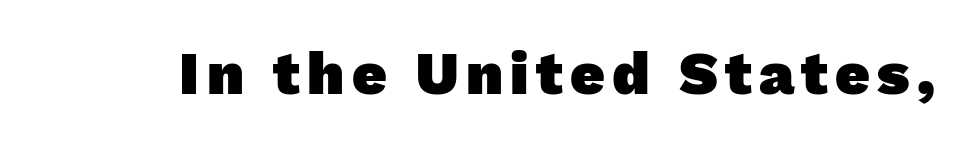
The image shows 60 px heavy sans-serif type; set not underlined; low stroke contrast and a medium x-height.
